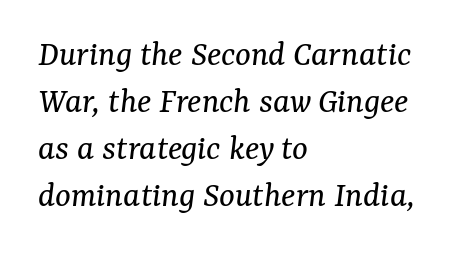
The image shows 37 px regular-weight serif type, italic (leaning right); set left-aligned, normal line spacing (1.27x), normal letter spacing, not underlined; medium stroke contrast and a medium x-height.
